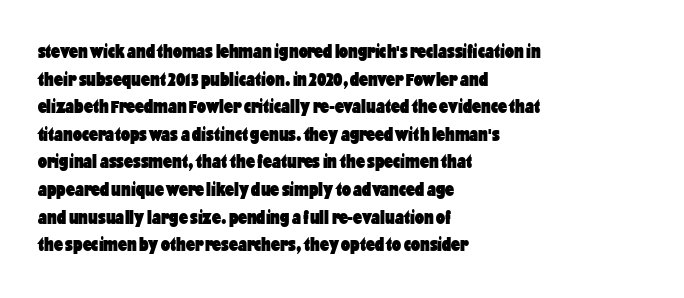
Is the letter spacing exaggerated? No — it looks like the ordinary default. Does the weight exceed regular? Yes, all the way to bold. Layout note: lines flush left. Notice how the stems are strictly vertical — no italics here.
